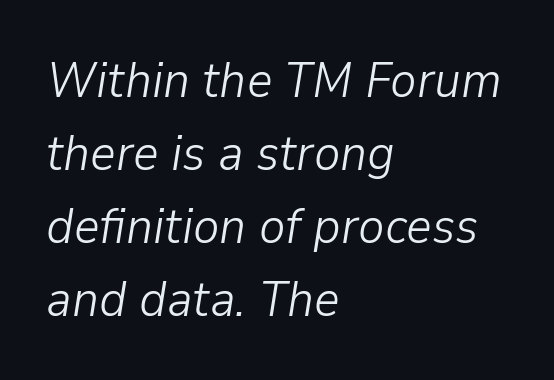
The image shows 50 px light type, italic (leaning right); set left-aligned, normal line spacing (1.46x), normal letter spacing, not underlined; low stroke contrast and a medium x-height.
